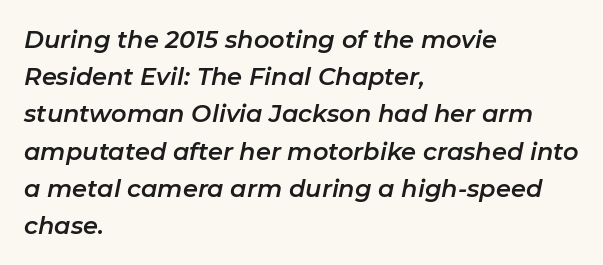
The leading is moderate, giving the passage an even texture. The specimen reads as italic at a glance. The passage shown is not underscored anywhere. This rendering leaves character spacing at its baseline value.
